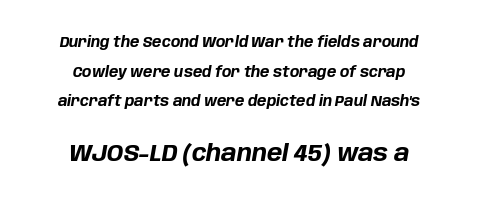
The image shows 23 px bold type, italic (leaning right); set centered, loose line spacing (2.11x), normal letter spacing, not underlined; the second (bottom) block is 1.64x larger.
